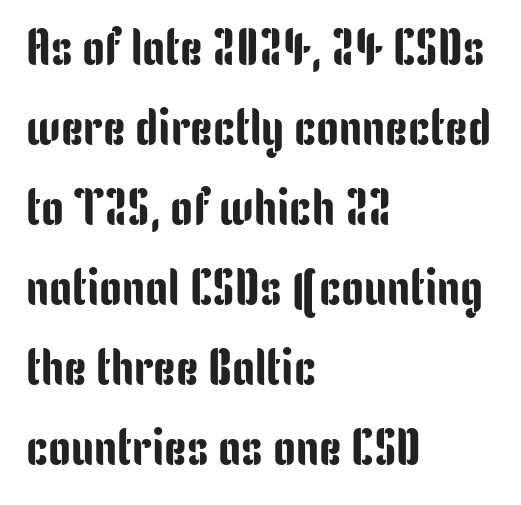
Honestly, there is no underline to notice here at all. The tracking reads as untouched default to a designer's eye. Reading down the column, the eye jumps a familiar distance to each next line. The lettering holds an erect, upright posture throughout.
